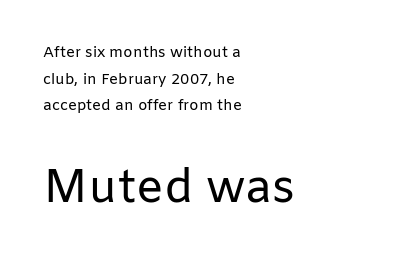
{"serif": "no", "italic": "no", "bold": "no", "weight": "regular", "width": "normal", "stroke_contrast": "low", "x_height": "medium", "monospaced": "no", "underline": "no", "align": "left", "line_spacing_ratio": 1.77, "letter_spacing": "normal", "letter_spacing_em": 0.0, "larger_block": "second", "size_ratio": 3.07, "glyph_px": 46}
